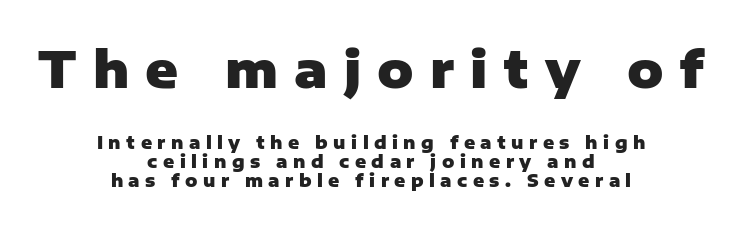
Q: Is the text bold? A: Yes.
Q: Is the text italic (slanted)? A: No, it is upright.
Q: Is the typeface a serif or a sans-serif typeface? A: Sans-serif.
Q: Is the text underlined? A: No.
Q: How is the paragraph aligned? A: Centered.
Q: Is the spacing between letters normal or unusually wide? A: Unusually wide.
Q: Is the spacing between lines tight, normal or loose? A: Tight.
Q: Which block of text is set in a larger size, the first (top) or the second (bottom)? A: The first (top) one.
Q: Width (condensed, normal, or wide)? A: Normal.
Q: Stroke contrast? A: Low.
Q: x-height? A: Medium.
Q: Monospaced? A: No.
